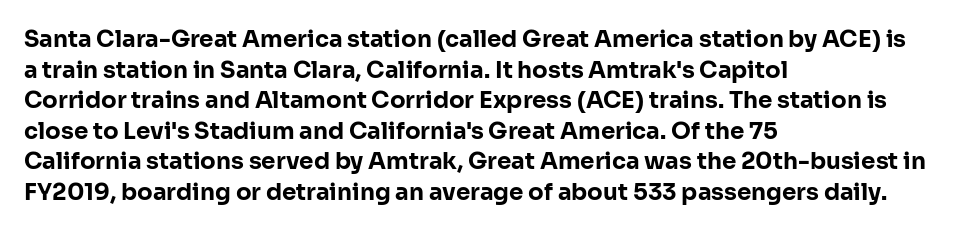
The image shows 23 px bold type, upright; set left-aligned, normal line spacing (1.33x), normal letter spacing, not underlined.
